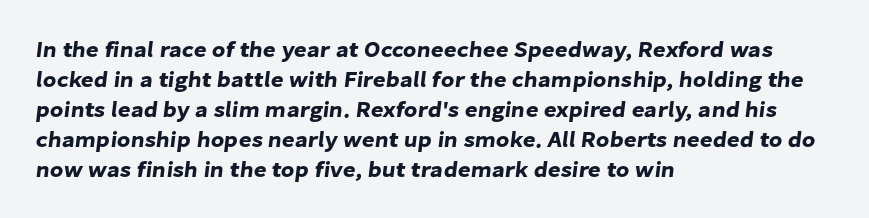
{"underline": "no", "align": "left", "line_spacing": "normal", "line_spacing_ratio": 1.36, "letter_spacing": "normal", "letter_spacing_em": 0.0, "glyph_px": 22}
